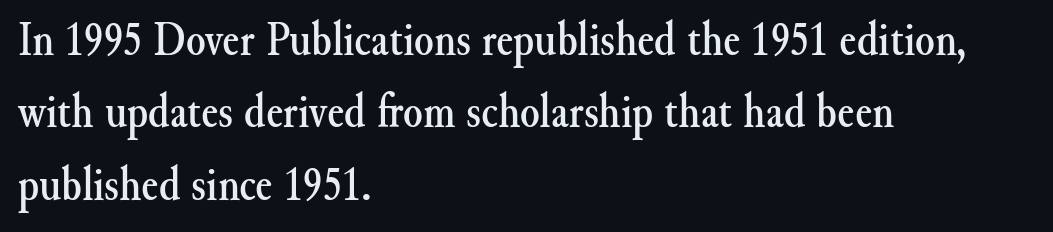
The image shows 50 px serif type, upright; set left-aligned, normal line spacing (1.45x), normal letter spacing, not underlined; medium stroke contrast and a small x-height.
